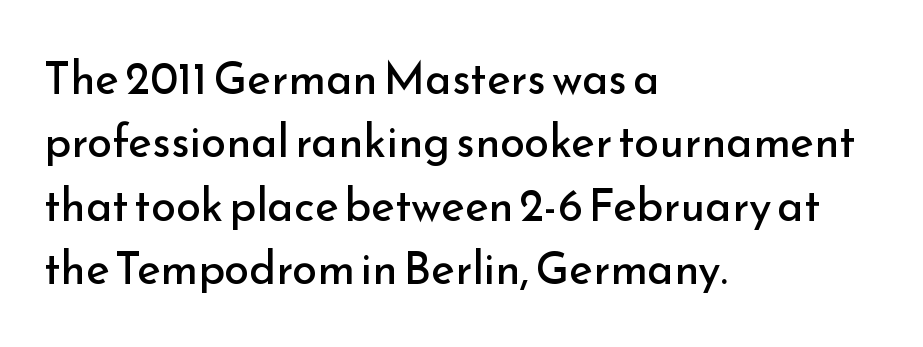
If you drew a ruler down the left edge, every line would touch it. In terms of leading, this rendering sits right in the middle. Posture: vertical. The characters display no serif detailing; their extremities are plain. The letters sit at their default tracking, neither squeezed nor spread.
